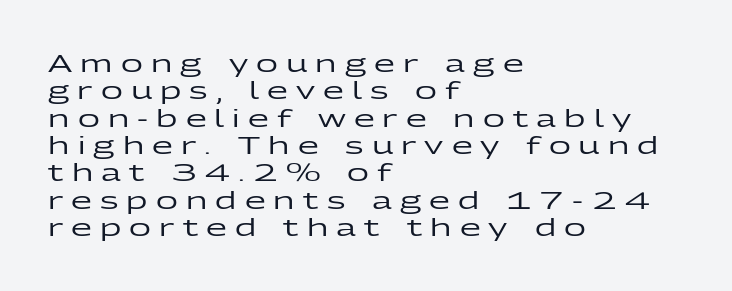
{"italic": "no", "underline": "no", "align": "left", "line_spacing": "tight", "line_spacing_ratio": 1.14, "letter_spacing": "wide", "letter_spacing_em": 0.34, "glyph_px": 24}
